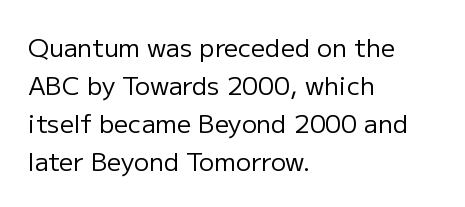
The font's upright variant was chosen for this text. The specimen omits any rule beneath the text block's lines. All the whitespace from short lines collects on the right. Tracking here is standard; glyphs follow each other at the usual distance.
